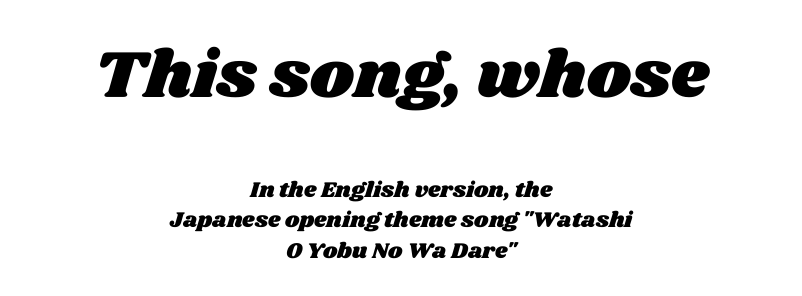
Q: Is the text underlined? A: No.
Q: How is the paragraph aligned? A: Centered.
Q: Is the spacing between letters normal or unusually wide? A: Normal.
Q: Is the spacing between lines tight, normal or loose? A: Normal.
Q: Which block of text is set in a larger size, the first (top) or the second (bottom)? A: The first (top) one.
Q: Width (condensed, normal, or wide)? A: Wide.
Q: Stroke contrast? A: Medium.
Q: x-height? A: Large.
Q: Monospaced? A: No.
